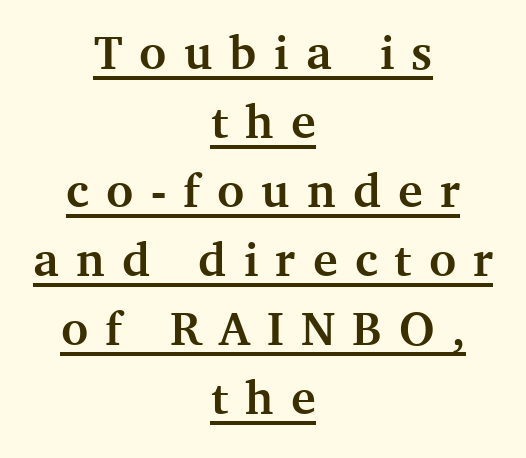
{"serif": "yes", "italic": "no", "bold": "yes", "weight": "semibold", "width": "normal", "stroke_contrast": "medium", "x_height": "medium", "monospaced": "no", "underline": "yes", "align": "center", "line_spacing": "normal", "line_spacing_ratio": 1.47, "letter_spacing": "wide", "letter_spacing_em": 0.37, "glyph_px": 47}
